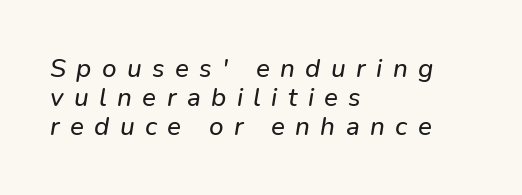
{"underline": "no", "align": "left", "line_spacing": "tight", "line_spacing_ratio": 1.11, "letter_spacing": "wide", "letter_spacing_em": 0.4, "glyph_px": 26}
